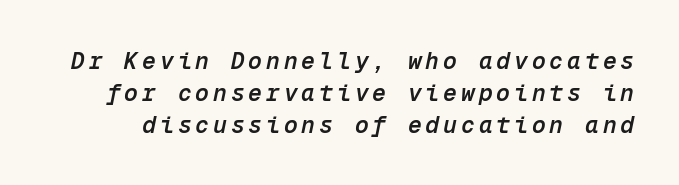
{"italic": "yes", "lean": "right", "slant_degrees": 12, "bold": "semi", "underline": "no", "line_spacing": "normal", "line_spacing_ratio": 1.39, "glyph_px": 23}
